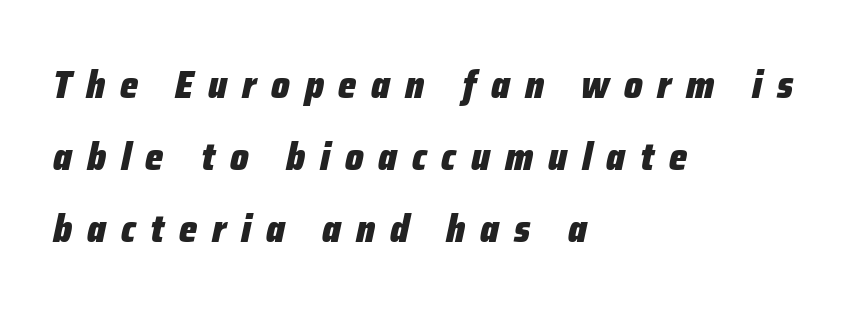
{"italic": "yes", "lean": "right", "slant_degrees": 12, "bold": "yes", "weight": "heavy", "width": "condensed", "stroke_contrast": "low", "x_height": "medium", "monospaced": "no", "underline": "no", "align": "left", "line_spacing_ratio": 1.85, "letter_spacing": "wide", "letter_spacing_em": 0.38, "glyph_px": 39}
